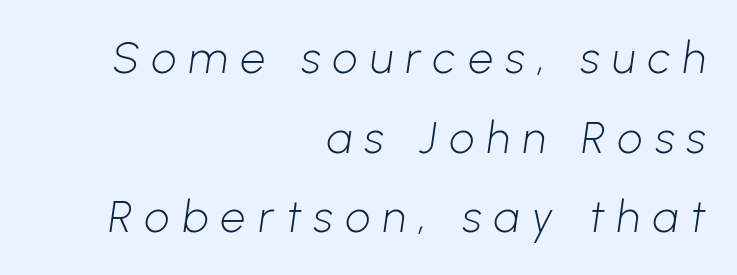
The line texture is sparse and dotted thanks to wide tracking. Is this a sans? Yes — the strokes have no serifs. One-word summary of the alignment: right. Compared with a typical body face, this is equally light or lighter still.
